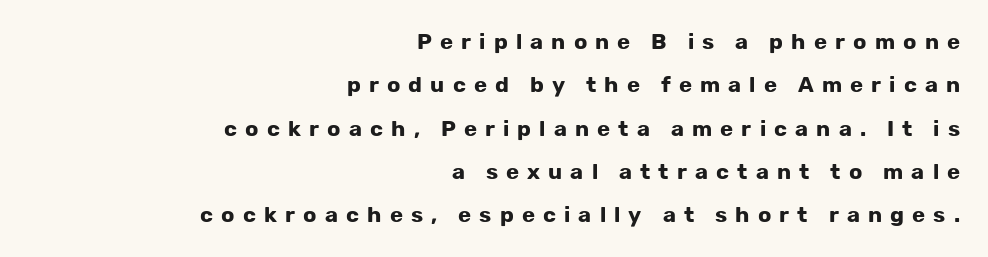
The image shows 22 px bold type, upright; set right-aligned, loose line spacing (1.97x), unusually wide letter spacing (+0.37 em), not underlined.
